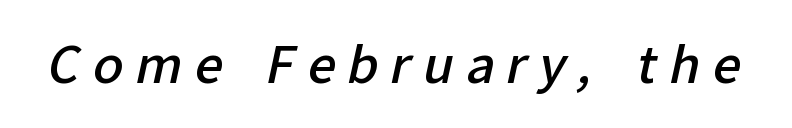
Q: Is the text bold? A: Semi-bold.
Q: Is the typeface a serif or a sans-serif typeface? A: Sans-serif.
Q: Is the text underlined? A: No.
Q: Is the spacing between letters normal or unusually wide? A: Unusually wide.
Q: Width (condensed, normal, or wide)? A: Normal.
Q: Stroke contrast? A: Low.
Q: x-height? A: Medium.
Q: Monospaced? A: No.
